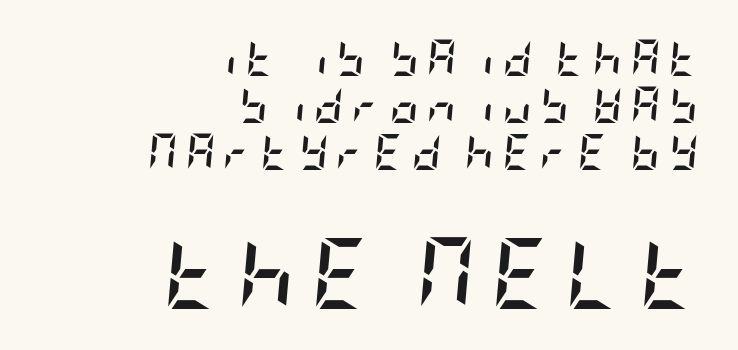
The image shows 71 px semibold, condensed type, italic (leaning right); set right-aligned, normal line spacing (1.31x), unusually wide letter spacing (+0.23 em), not underlined; the second (bottom) block is 1.97x larger; low stroke contrast and a large x-height.
